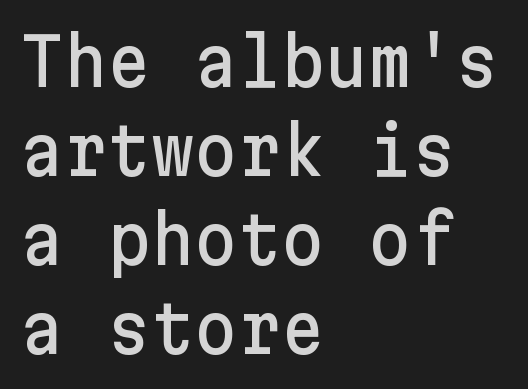
The image shows 67 px sans-serif type, upright; set left-aligned, normal line spacing (1.33x), normal letter spacing, not underlined; low stroke contrast and a medium x-height.
